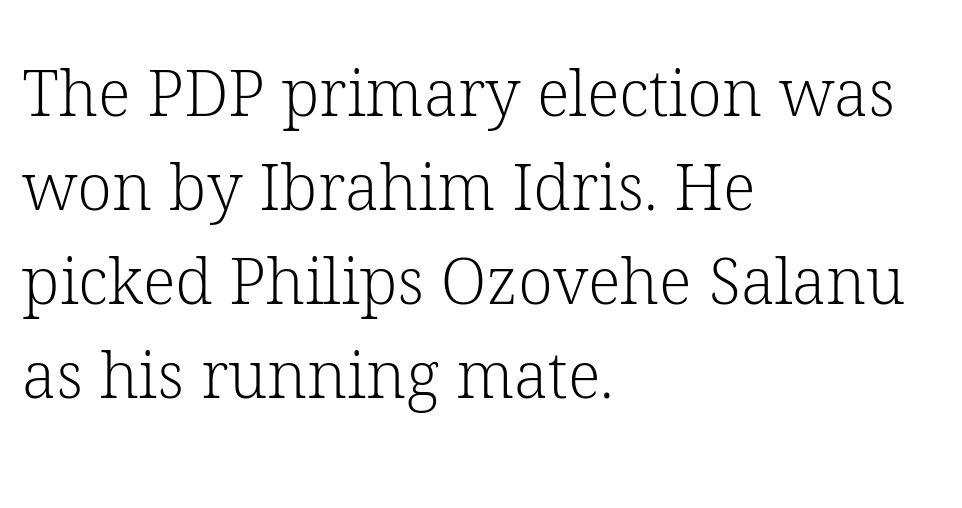
Q: Is the text bold? A: No.
Q: Is the text italic (slanted)? A: No, it is upright.
Q: Is the typeface a serif or a sans-serif typeface? A: Serif.
Q: Is the text underlined? A: No.
Q: How is the paragraph aligned? A: Left-aligned.
Q: Is the spacing between letters normal or unusually wide? A: Normal.
Q: Is the spacing between lines tight, normal or loose? A: Normal.
Q: Width (condensed, normal, or wide)? A: Normal.
Q: Stroke contrast? A: Low.
Q: x-height? A: Medium.
Q: Monospaced? A: No.
